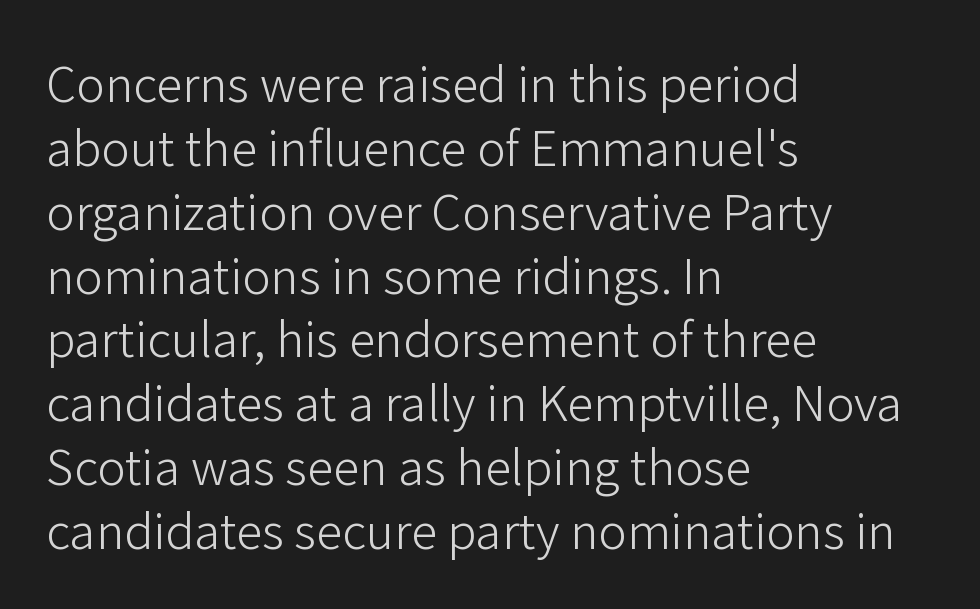
{"serif": "no", "italic": "no", "bold": "no", "weight": "light", "width": "normal", "stroke_contrast": "low", "x_height": "medium", "monospaced": "no", "underline": "no", "align": "left", "line_spacing": "normal", "line_spacing_ratio": 1.33, "letter_spacing": "normal", "letter_spacing_em": 0.0, "glyph_px": 48}
